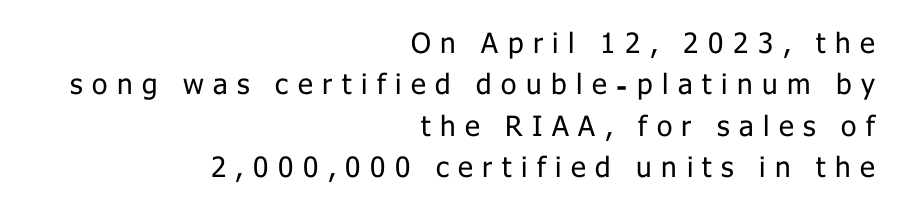
Every character sits straight up, as roman type does. Look at the bottom of the vertical strokes: they stop flat, with no serifs. Lines of text with bare space underneath. The weight would be labelled regular, book, light, or lighter still.
